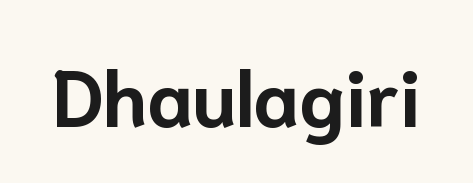
{"serif": "no", "italic": "no", "bold": "yes", "weight": "bold", "width": "normal", "stroke_contrast": "low", "x_height": "medium", "monospaced": "no", "underline": "no", "letter_spacing": "normal", "letter_spacing_em": 0.0, "glyph_px": 78}
